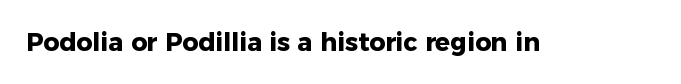
The image shows 25 px bold type, upright; set normal letter spacing, not underlined.
